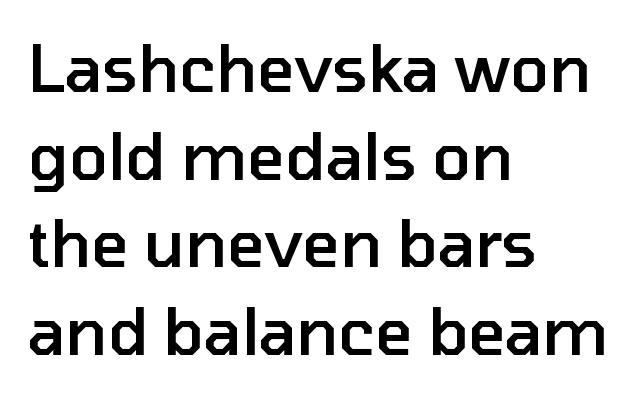
{"serif": "no", "italic": "no", "bold": "semi", "weight": "semibold", "width": "normal", "stroke_contrast": "low", "x_height": "medium", "monospaced": "no", "underline": "no", "align": "left", "line_spacing": "normal", "line_spacing_ratio": 1.37, "letter_spacing": "normal", "letter_spacing_em": 0.0, "glyph_px": 64}
